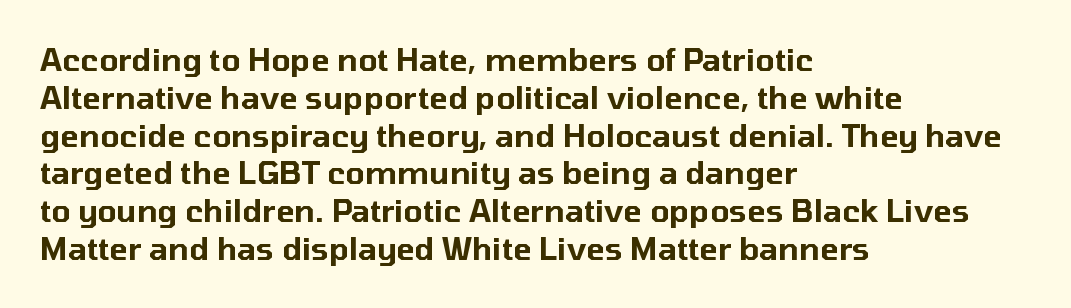
{"serif": "no", "italic": "no", "width": "normal", "stroke_contrast": "low", "x_height": "medium", "monospaced": "no", "underline": "no", "align": "left", "line_spacing_ratio": 1.22, "letter_spacing": "normal", "letter_spacing_em": 0.0, "glyph_px": 31}
